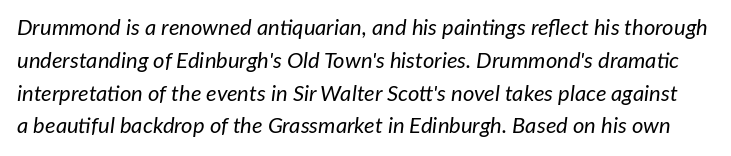
The lines sit at an ordinary, default distance from one another. The font is comparable to plain body text, perhaps lighter. Observe the lean: these are italic letterforms. Honestly, there is no underline to notice here at all.
